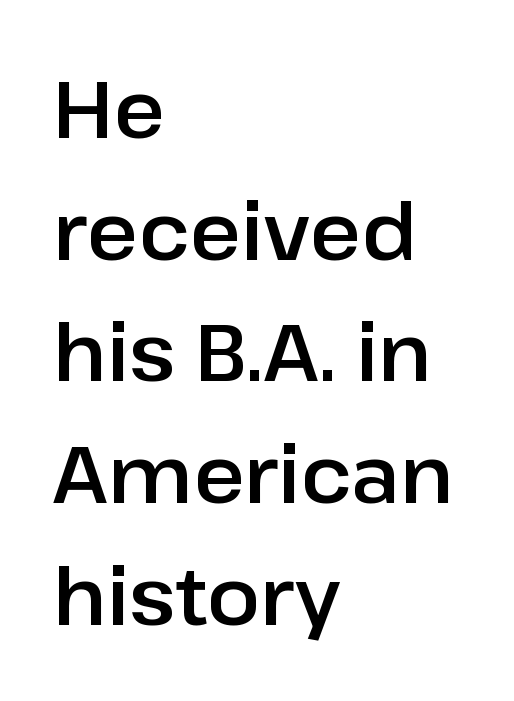
The image shows 79 px sans-serif type, upright; set left-aligned, normal line spacing (1.54x), normal letter spacing, not underlined; low stroke contrast and a medium x-height.
